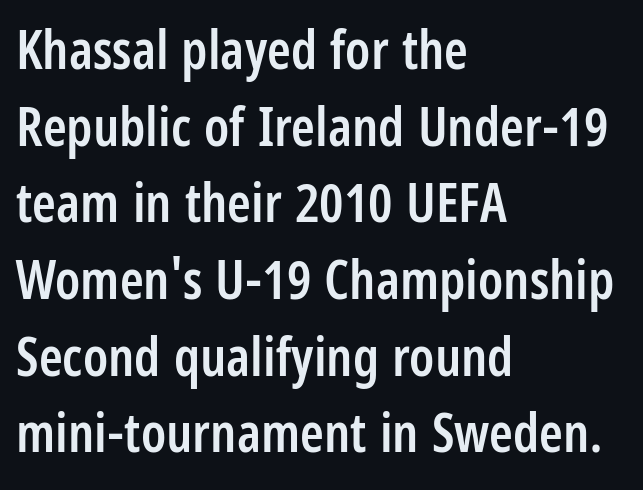
The image shows 54 px semibold, condensed sans-serif type, upright; set left-aligned, normal line spacing (1.42x), normal letter spacing, not underlined; low stroke contrast and a large x-height.
